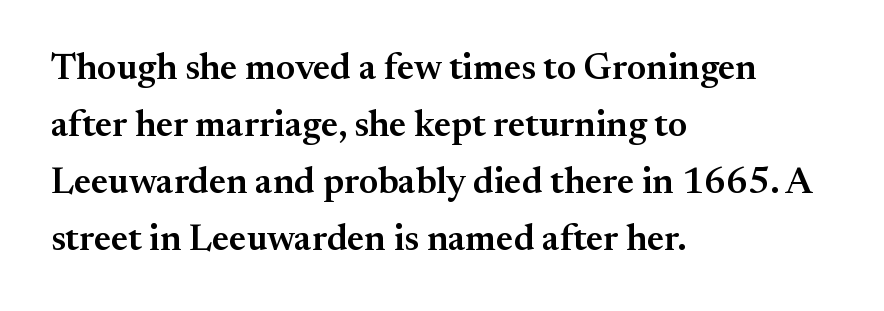
Q: Is the text bold? A: Semi-bold.
Q: Is the text italic (slanted)? A: No, it is upright.
Q: Is the typeface a serif or a sans-serif typeface? A: Serif.
Q: Is the text underlined? A: No.
Q: How is the paragraph aligned? A: Left-aligned.
Q: Is the spacing between letters normal or unusually wide? A: Normal.
Q: Is the spacing between lines tight, normal or loose? A: Normal.
Q: Width (condensed, normal, or wide)? A: Normal.
Q: Stroke contrast? A: Medium.
Q: x-height? A: Small.
Q: Monospaced? A: No.
